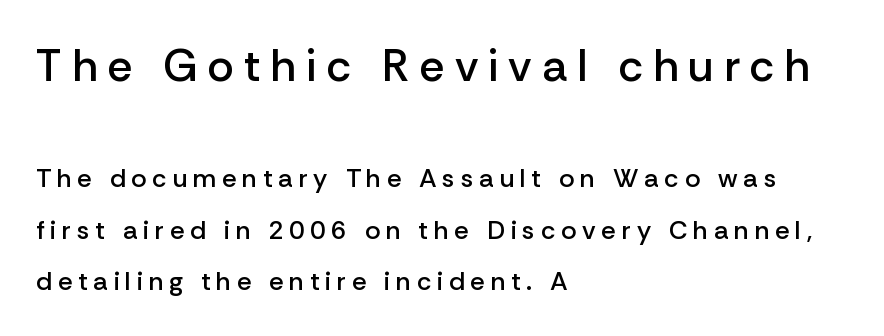
Q: Is the text bold? A: Semi-bold.
Q: Is the text italic (slanted)? A: No, it is upright.
Q: Is the typeface a serif or a sans-serif typeface? A: Sans-serif.
Q: Is the text underlined? A: No.
Q: How is the paragraph aligned? A: Left-aligned.
Q: Is the spacing between letters normal or unusually wide? A: Unusually wide.
Q: Is the spacing between lines tight, normal or loose? A: Loose.
Q: Which block of text is set in a larger size, the first (top) or the second (bottom)? A: The first (top) one.
Q: Width (condensed, normal, or wide)? A: Normal.
Q: Stroke contrast? A: Low.
Q: x-height? A: Medium.
Q: Monospaced? A: No.
